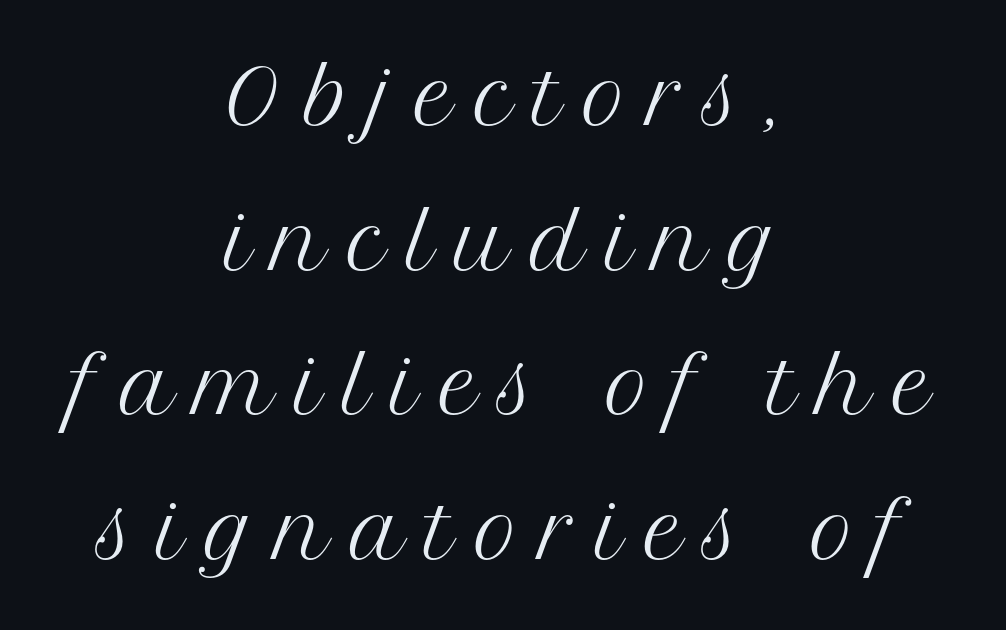
Does the leading feel generous? Absolutely, it's lavish. Does the type have serifs? Yes, each stem ends in a small foot. Does the copy run flush right? No — it is centered line by line. Spacing between characters has been opened up far beyond the box default. Underlining? Definitely not there.
